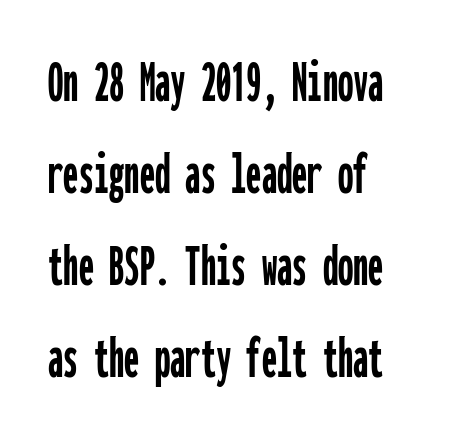
{"serif": "no", "italic": "no", "width": "condensed", "stroke_contrast": "low", "x_height": "medium", "monospaced": "yes", "underline": "no", "align": "left", "line_spacing": "normal", "line_spacing_ratio": 1.51, "letter_spacing": "normal", "letter_spacing_em": 0.0, "glyph_px": 61}
